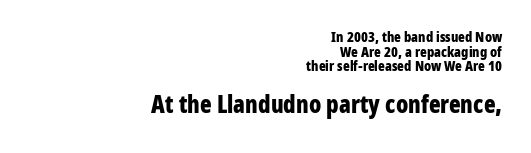
Q: Is the text bold? A: Yes.
Q: Is the text italic (slanted)? A: No, it is upright.
Q: Is the text underlined? A: No.
Q: How is the paragraph aligned? A: Right-aligned.
Q: Is the spacing between letters normal or unusually wide? A: Normal.
Q: Is the spacing between lines tight, normal or loose? A: Tight.
Q: Which block of text is set in a larger size, the first (top) or the second (bottom)? A: The second (bottom) one.
